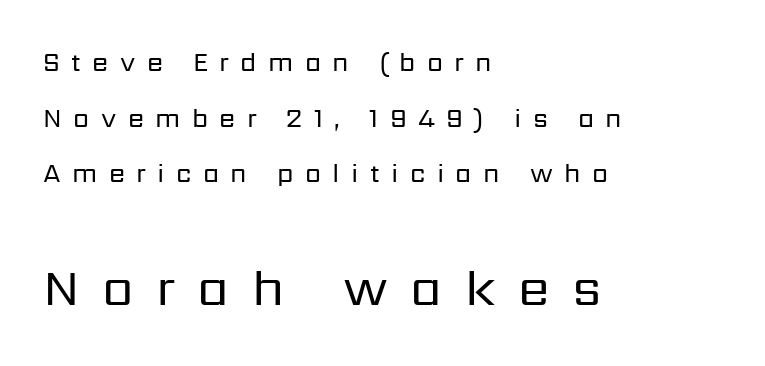
Q: Is the text bold? A: No.
Q: Is the text italic (slanted)? A: No, it is upright.
Q: Is the typeface a serif or a sans-serif typeface? A: Sans-serif.
Q: Is the text underlined? A: No.
Q: How is the paragraph aligned? A: Left-aligned.
Q: Is the spacing between letters normal or unusually wide? A: Unusually wide.
Q: Is the spacing between lines tight, normal or loose? A: Loose.
Q: Which block of text is set in a larger size, the first (top) or the second (bottom)? A: The second (bottom) one.
Q: Width (condensed, normal, or wide)? A: Normal.
Q: Stroke contrast? A: Low.
Q: x-height? A: Medium.
Q: Monospaced? A: No.
